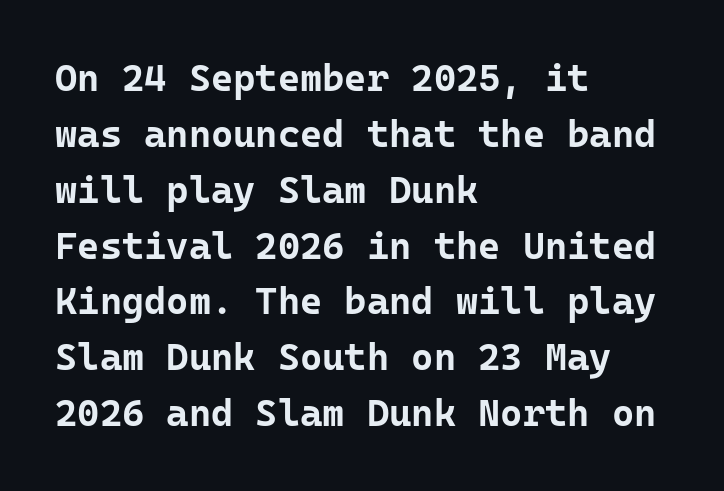
Q: Is the text bold? A: Yes.
Q: Is the text italic (slanted)? A: No, it is upright.
Q: Is the typeface a serif or a sans-serif typeface? A: Sans-serif.
Q: Is the text underlined? A: No.
Q: How is the paragraph aligned? A: Left-aligned.
Q: Is the spacing between letters normal or unusually wide? A: Normal.
Q: Is the spacing between lines tight, normal or loose? A: Normal.
Q: Width (condensed, normal, or wide)? A: Normal.
Q: Stroke contrast? A: Low.
Q: x-height? A: Medium.
Q: Monospaced? A: Yes.
